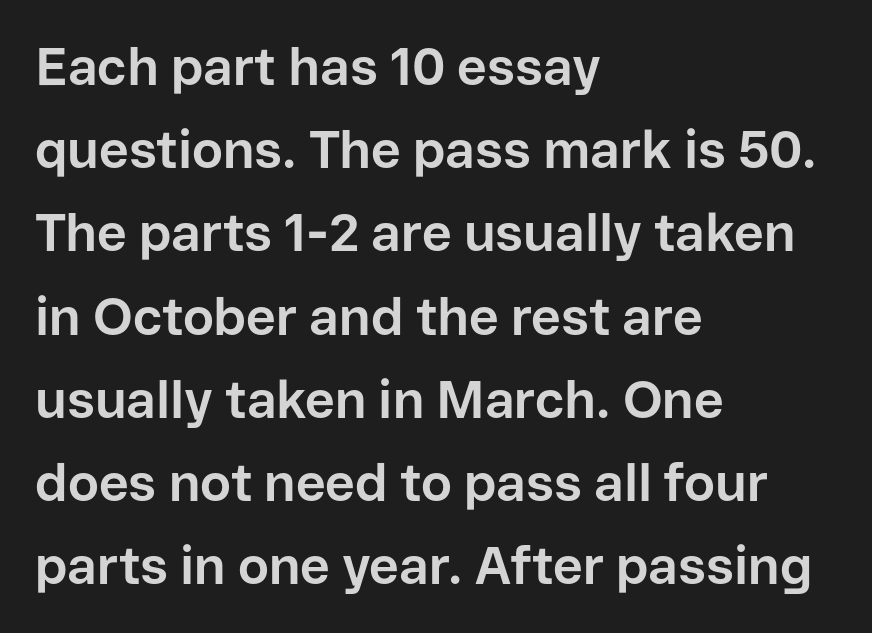
Observe the absence of serifs on each vertical stroke in this sample. The line texture is even and compact thanks to regular tracking. Compared with a centered layout, this one pins lines to the left instead. Successive baselines arrive at the customary interval. The characters look thick and weighty, a clear bold.
